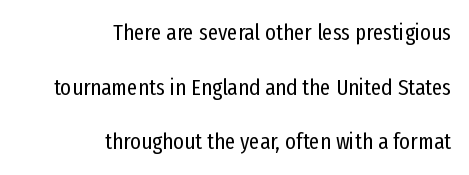
Q: Is the text bold? A: No.
Q: Is the text italic (slanted)? A: No, it is upright.
Q: Is the text underlined? A: No.
Q: How is the paragraph aligned? A: Right-aligned.
Q: Is the spacing between letters normal or unusually wide? A: Normal.
Q: Is the spacing between lines tight, normal or loose? A: Loose.
